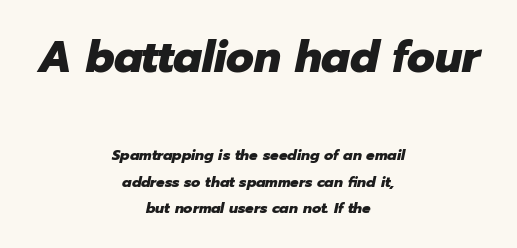
The image shows 45 px heavy type, italic (leaning right); set centered, line spacing 1.78x, normal letter spacing, not underlined; the first (top) block is 3.0x larger; low stroke contrast and a medium x-height.
